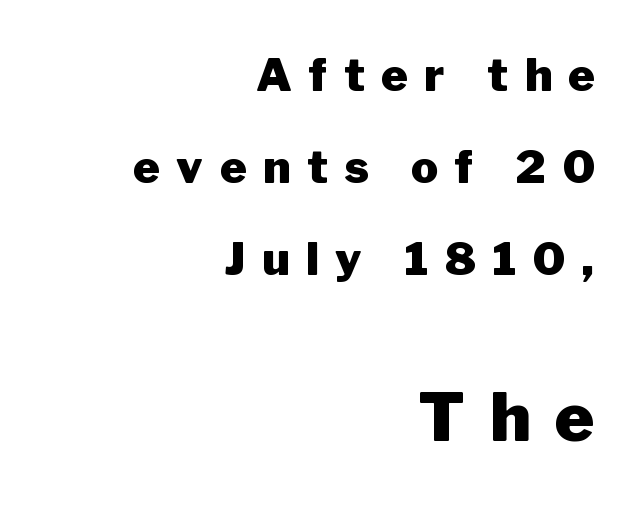
Q: Is the text bold? A: Yes.
Q: Is the text italic (slanted)? A: No, it is upright.
Q: Is the typeface a serif or a sans-serif typeface? A: Sans-serif.
Q: Is the text underlined? A: No.
Q: How is the paragraph aligned? A: Right-aligned.
Q: Is the spacing between letters normal or unusually wide? A: Unusually wide.
Q: Is the spacing between lines tight, normal or loose? A: Loose.
Q: Which block of text is set in a larger size, the first (top) or the second (bottom)? A: The second (bottom) one.
Q: Width (condensed, normal, or wide)? A: Normal.
Q: Stroke contrast? A: Low.
Q: x-height? A: Medium.
Q: Monospaced? A: No.
